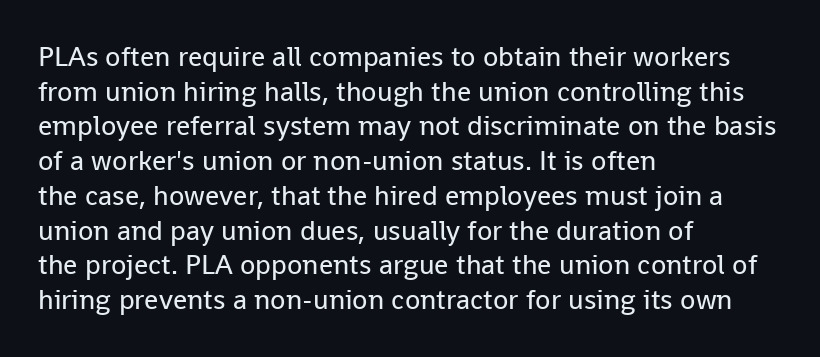
Q: Is the text bold? A: No.
Q: Is the text italic (slanted)? A: No, it is upright.
Q: Is the typeface a serif or a sans-serif typeface? A: Sans-serif.
Q: Is the text underlined? A: No.
Q: How is the paragraph aligned? A: Left-aligned.
Q: Is the spacing between letters normal or unusually wide? A: Normal.
Q: Width (condensed, normal, or wide)? A: Normal.
Q: Stroke contrast? A: Low.
Q: x-height? A: Medium.
Q: Monospaced? A: No.
